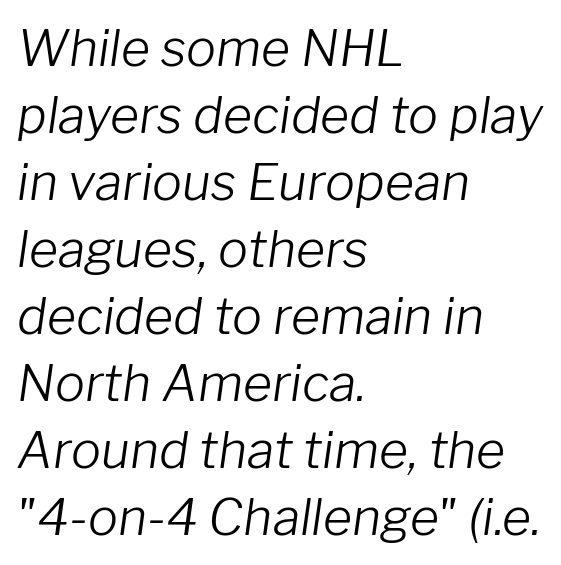
The image shows 50 px light type, italic (leaning right); set left-aligned, normal line spacing (1.34x), normal letter spacing, not underlined; low stroke contrast and a medium x-height.
